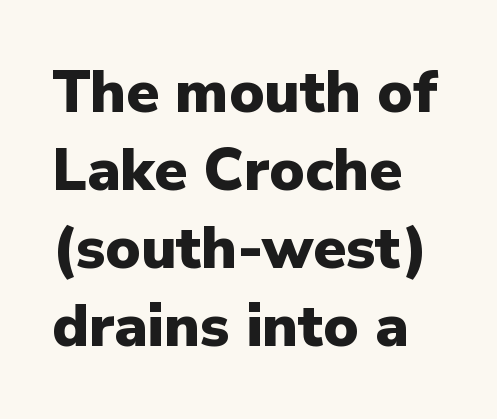
A sans-serif font was chosen for this passage. This block has exactly the height ordinary leading produces. Tracking here is standard; glyphs follow each other at the usual distance. A student would call this left alignment; a typographer would say flush left, rag right. It's the straight-up-and-down kind of type. The face used here is proportionally spaced, like ordinary book or web type.
